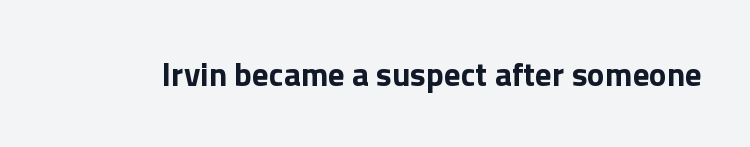
You could call the tracking neutral — neither tight nor loose. Bold? Absolutely — the strokes are thick and heavy. This sample has the flowing, uneven cadence of proportional lettering. You can tell from the bare stems that sans-serif type was used. Quick note: underline off. Unlike italic type, these characters show no tilt at all.
